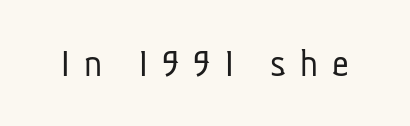
{"serif": "no", "bold": "no", "weight": "light", "width": "condensed", "stroke_contrast": "low", "x_height": "medium", "monospaced": "no", "underline": "no", "letter_spacing": "wide", "letter_spacing_em": 0.35, "glyph_px": 41}
